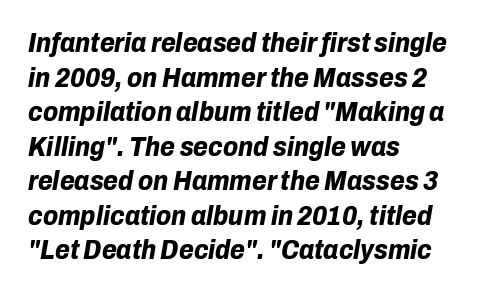
{"italic": "yes", "lean": "right", "slant_degrees": 10, "bold": "yes", "underline": "no", "align": "left", "line_spacing": "normal", "line_spacing_ratio": 1.28, "letter_spacing": "normal", "letter_spacing_em": 0.0, "glyph_px": 27}
